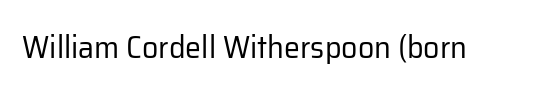
The image shows 32 px regular-weight sans-serif type, upright; set normal letter spacing, not underlined; low stroke contrast and a medium x-height.
